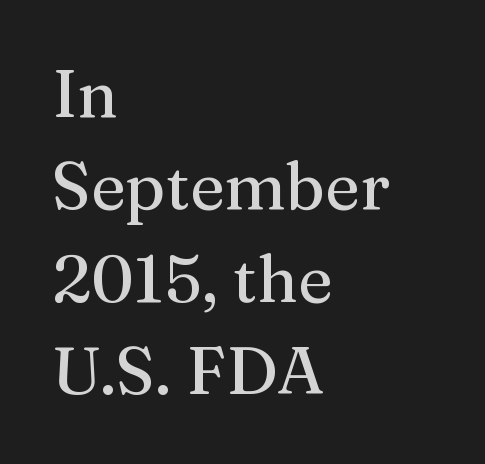
Every row of glyphs begins at an identical x-position on the left. Nope, not italic — everything's standing straight. Type style note: has serifs. The gaps between neighbouring characters are ordinary and unremarkable. Does the leading feel generous? No, just average.
